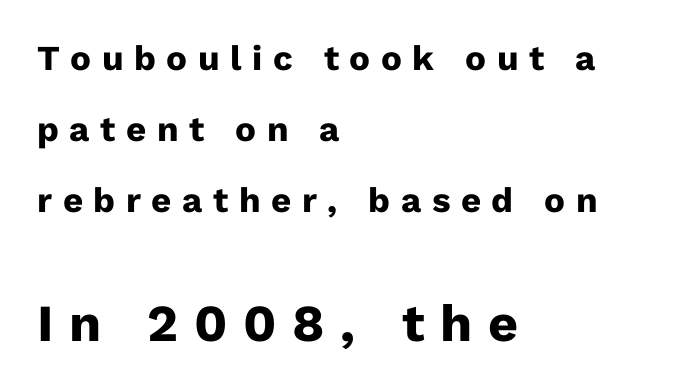
The image shows 52 px heavy sans-serif type, upright; set left-aligned, loose line spacing (2.03x), unusually wide letter spacing (+0.3 em), not underlined; the second (bottom) block is 1.49x larger; low stroke contrast and a medium x-height.
